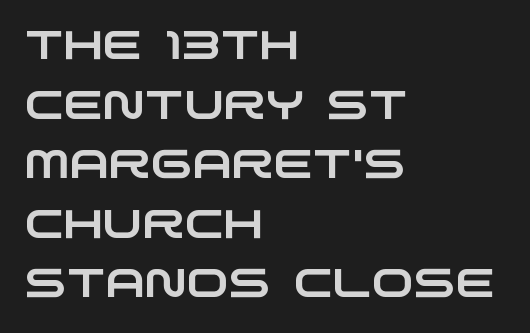
Just letters on the line, the space beneath them empty. The ragged edge is on the right, which tells us the setting is flush left. Look at the tracking — it's just the regular setting, nothing added. The passage shown is typed in a proportional face where columns would drift.
